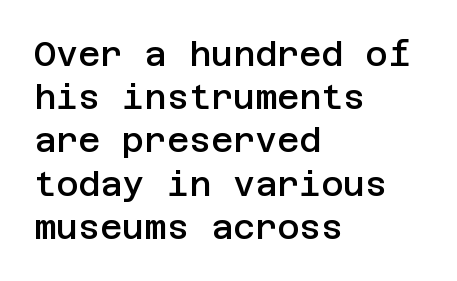
Ascenders rise straight up at ninety degrees. No feet cap the strokes, marking this as sans-serif type. Glance below the letters and you will spot only blank space. Caption: multi-line text, flush left, ragged right.
